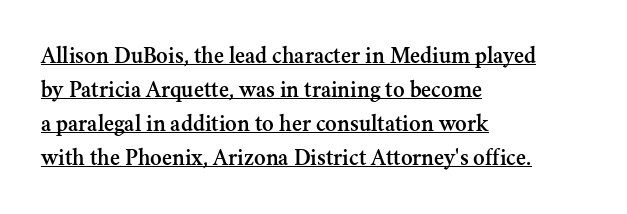
{"italic": "no", "underline": "yes", "align": "left", "line_spacing": "normal", "line_spacing_ratio": 1.41, "letter_spacing": "normal", "letter_spacing_em": 0.0, "glyph_px": 24}
